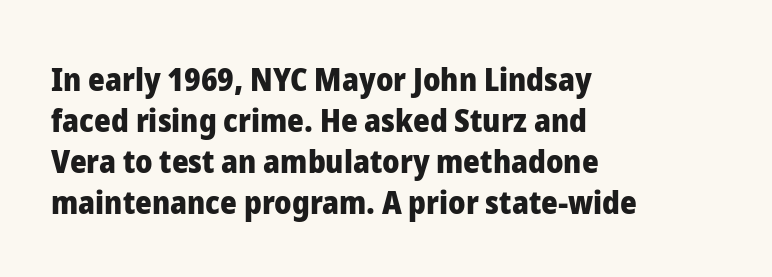
The image shows 32 px heavy sans-serif type, upright; set left-aligned, normal line spacing (1.28x), normal letter spacing, not underlined; low stroke contrast and a medium x-height.
